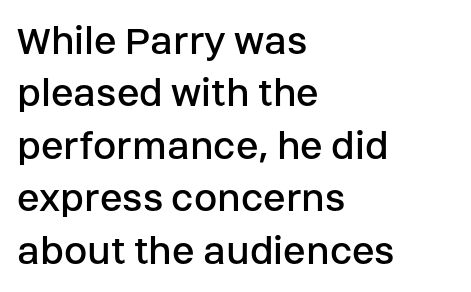
{"serif": "no", "italic": "no", "bold": "no", "weight": "regular", "width": "normal", "stroke_contrast": "low", "x_height": "large", "monospaced": "no", "underline": "no", "align": "left", "line_spacing": "normal", "line_spacing_ratio": 1.25, "letter_spacing": "normal", "letter_spacing_em": 0.0, "glyph_px": 42}
